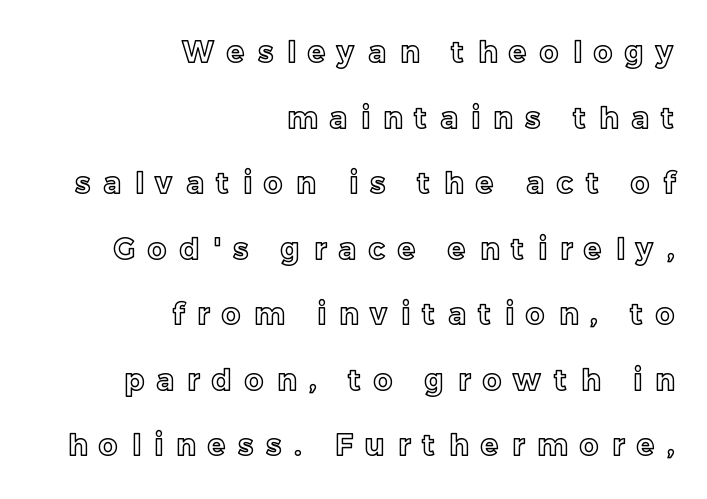
{"italic": "no", "width": "normal", "x_height": "medium", "monospaced": "no", "underline": "no", "align": "right", "line_spacing": "loose", "line_spacing_ratio": 2.26, "letter_spacing": "wide", "letter_spacing_em": 0.45, "glyph_px": 29}
